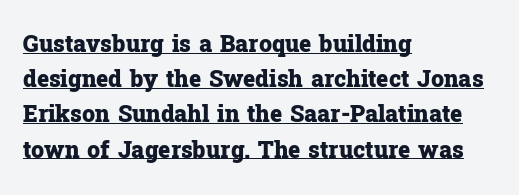
Each line of the rendering has a horizontal stroke beneath the glyphs. The leading is moderate, giving the passage an even texture. Short note: letters normally spaced. Italic? Not at all — the glyphs are vertical. A full-strength bold gives these letters their thick strokes. Which margin do the lines hug? The left one — the right edge is uneven.
